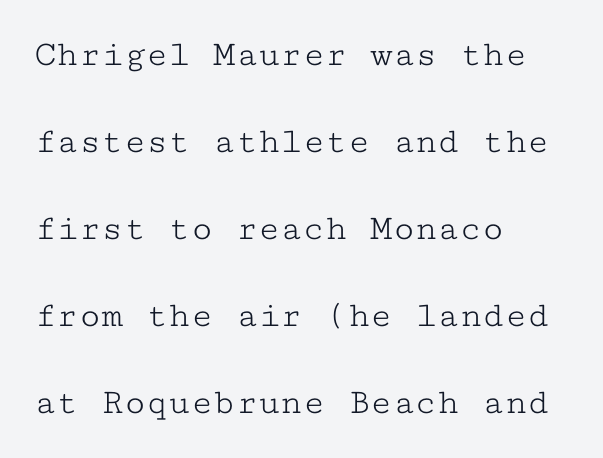
{"serif": "yes", "italic": "no", "bold": "no", "weight": "light", "width": "wide", "stroke_contrast": "low", "x_height": "medium", "monospaced": "yes", "underline": "no", "align": "left", "line_spacing": "loose", "line_spacing_ratio": 2.35, "letter_spacing": "normal", "letter_spacing_em": 0.0, "glyph_px": 37}
